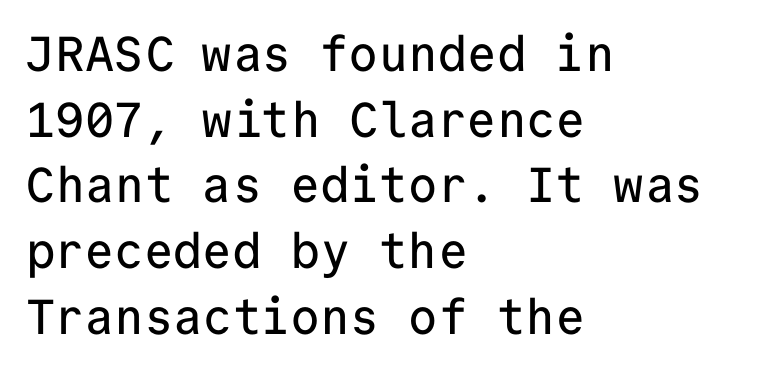
Q: Is the text italic (slanted)? A: No, it is upright.
Q: Is the typeface a serif or a sans-serif typeface? A: Sans-serif.
Q: Is the text underlined? A: No.
Q: How is the paragraph aligned? A: Left-aligned.
Q: Is the spacing between letters normal or unusually wide? A: Normal.
Q: Is the spacing between lines tight, normal or loose? A: Normal.
Q: Width (condensed, normal, or wide)? A: Normal.
Q: Stroke contrast? A: Low.
Q: x-height? A: Medium.
Q: Monospaced? A: Yes.
